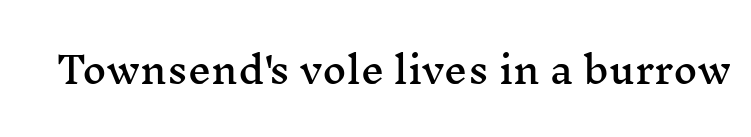
There is no visible air inserted between adjacent glyphs. This sample uses an upright cut, with every glyph sitting square on the baseline. Does the type have serifs? Yes, each stem ends in a small foot. Note the varied advance widths — an 'i' is clearly narrower than an 'm'. Type without underlining.
